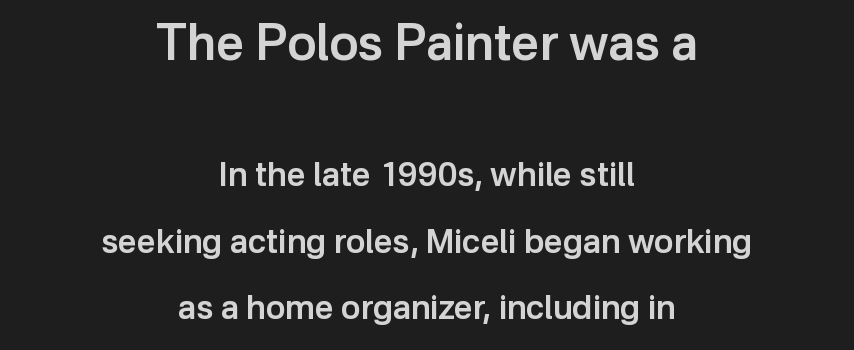
Q: Is the text bold? A: Semi-bold.
Q: Is the text italic (slanted)? A: No, it is upright.
Q: Is the typeface a serif or a sans-serif typeface? A: Sans-serif.
Q: Is the text underlined? A: No.
Q: How is the paragraph aligned? A: Centered.
Q: Is the spacing between letters normal or unusually wide? A: Normal.
Q: Is the spacing between lines tight, normal or loose? A: Loose.
Q: Which block of text is set in a larger size, the first (top) or the second (bottom)? A: The first (top) one.
Q: Width (condensed, normal, or wide)? A: Normal.
Q: Stroke contrast? A: Low.
Q: x-height? A: Medium.
Q: Monospaced? A: No.
